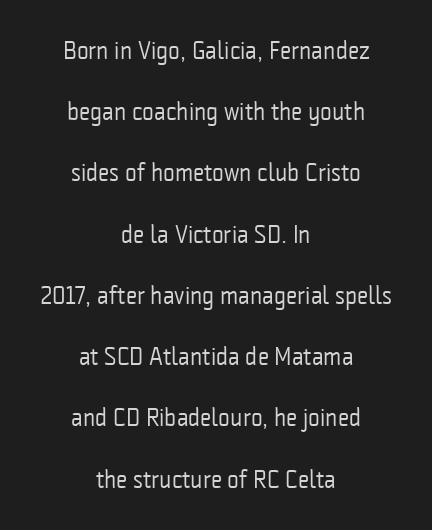
Q: Is the text bold? A: No.
Q: Is the text italic (slanted)? A: No, it is upright.
Q: Is the text underlined? A: No.
Q: How is the paragraph aligned? A: Centered.
Q: Is the spacing between letters normal or unusually wide? A: Normal.
Q: Is the spacing between lines tight, normal or loose? A: Loose.
